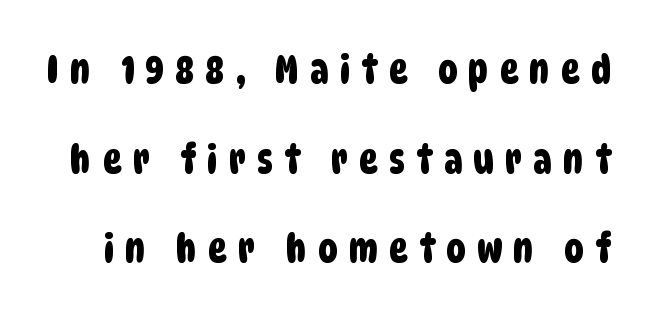
The image shows 39 px condensed sans-serif type; set loose line spacing (2.3x), unusually wide letter spacing (+0.29 em), not underlined; low stroke contrast and a large x-height.
